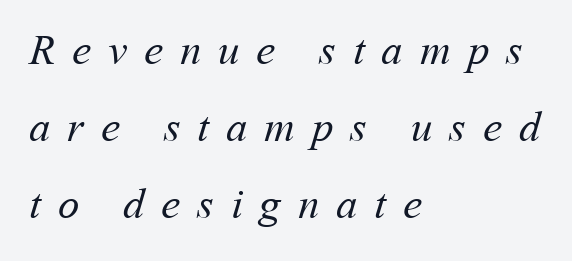
Is this a fixed-width face? No — the glyphs have proportional, varying widths. The specimen omits any rule beneath the text block's lines. These lines stack with their left ends in a neat column. A quiet, ordinary-to-light weight characterises the typeface. These lines have a slow, spaced-out rhythm from letter to letter.
